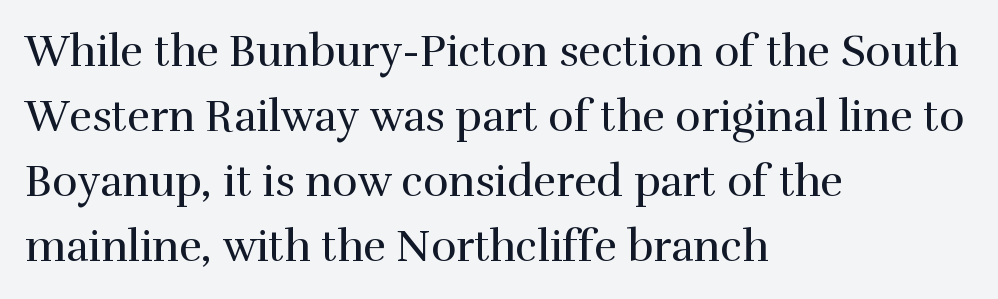
Q: Is the text bold? A: No.
Q: Is the text italic (slanted)? A: No, it is upright.
Q: Is the typeface a serif or a sans-serif typeface? A: Serif.
Q: Is the text underlined? A: No.
Q: How is the paragraph aligned? A: Left-aligned.
Q: Is the spacing between letters normal or unusually wide? A: Normal.
Q: Is the spacing between lines tight, normal or loose? A: Normal.
Q: Width (condensed, normal, or wide)? A: Normal.
Q: Stroke contrast? A: High.
Q: x-height? A: Medium.
Q: Monospaced? A: No.
